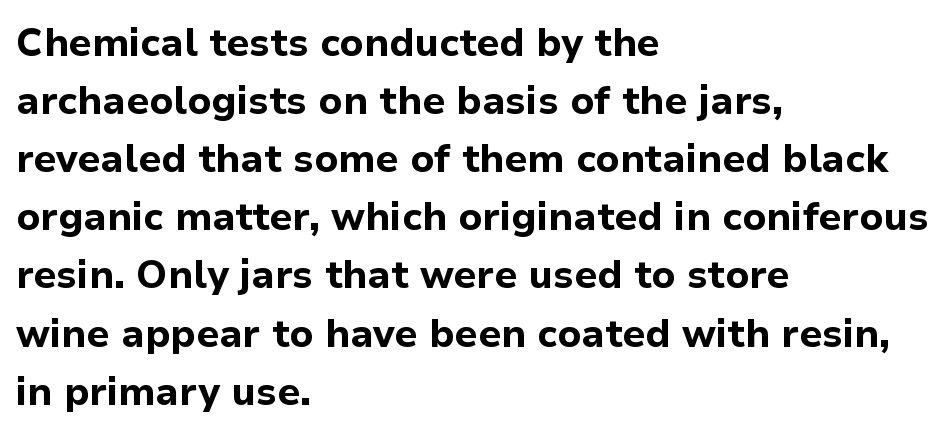
{"serif": "no", "italic": "no", "bold": "yes", "weight": "bold", "width": "normal", "stroke_contrast": "low", "x_height": "medium", "monospaced": "no", "underline": "no", "align": "left", "line_spacing": "normal", "line_spacing_ratio": 1.49, "letter_spacing": "normal", "letter_spacing_em": 0.0, "glyph_px": 39}
